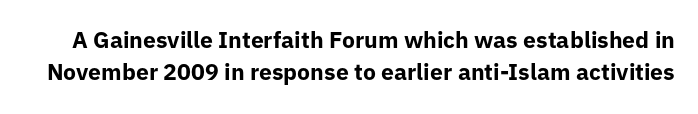
Q: Is the text bold? A: Yes.
Q: Is the text italic (slanted)? A: No, it is upright.
Q: Is the text underlined? A: No.
Q: Is the spacing between letters normal or unusually wide? A: Normal.
Q: Is the spacing between lines tight, normal or loose? A: Normal.
